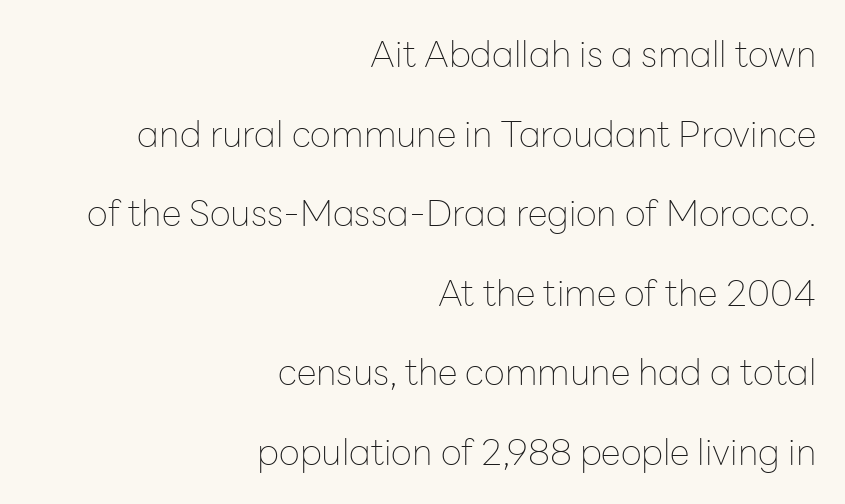
This sample has the flowing, uneven cadence of proportional lettering. Only glyphs here, with clear space below each row. The face used here is rendered with its standard letterfit. The rendering shows plain stroke endings on the letterforms — a sans-serif design. A roman cut, with each character standing at attention. Does the leading feel generous? Absolutely, it's lavish.
